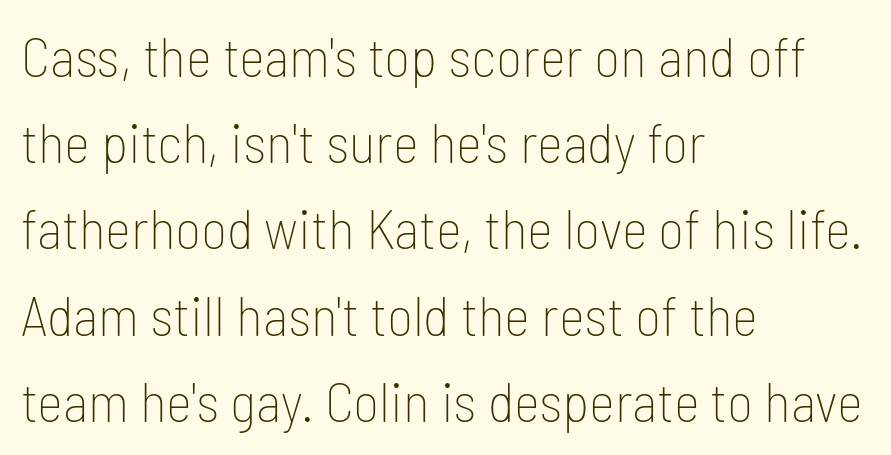
The image shows 56 px thin, condensed sans-serif type, upright; set left-aligned, normal line spacing (1.54x), normal letter spacing, not underlined; low stroke contrast and a medium x-height.
